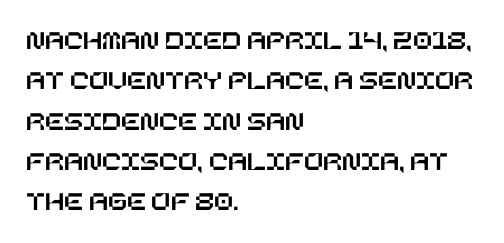
The passage shown stacks its lines at a standard gap. This rendering uses left alignment, leaving the right contour irregular. Characters follow at the spacing the type designer built in. Vertical strokes here are truly vertical. The passage shown is not underscored anywhere.
